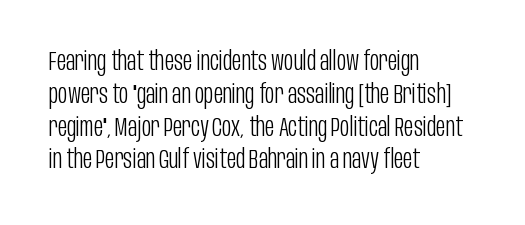
The image shows 26 px text type, upright; set left-aligned, normal line spacing (1.26x), normal letter spacing, not underlined.
